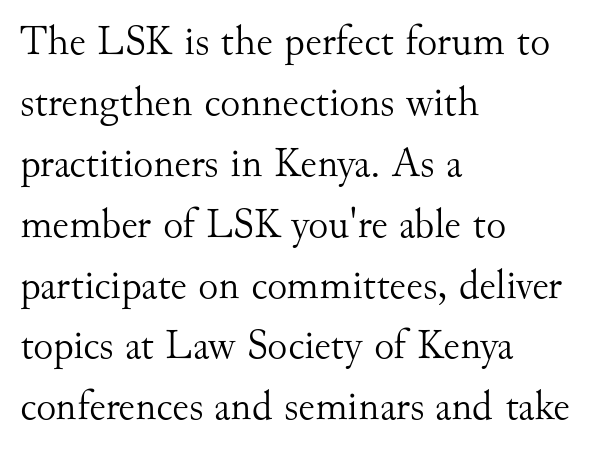
{"serif": "yes", "italic": "no", "bold": "no", "weight": "light", "width": "normal", "stroke_contrast": "medium", "x_height": "small", "monospaced": "no", "underline": "no", "align": "left", "line_spacing": "normal", "line_spacing_ratio": 1.45, "letter_spacing": "normal", "letter_spacing_em": 0.0, "glyph_px": 42}
